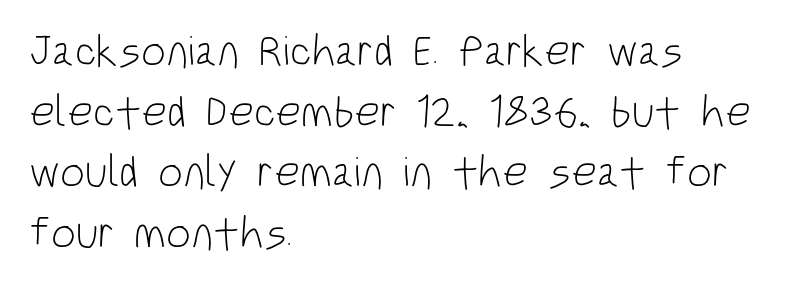
Q: Is the text bold? A: No.
Q: Is the text italic (slanted)? A: No, it is upright.
Q: Is the typeface a serif or a sans-serif typeface? A: Sans-serif.
Q: Is the text underlined? A: No.
Q: How is the paragraph aligned? A: Left-aligned.
Q: Is the spacing between letters normal or unusually wide? A: Normal.
Q: Is the spacing between lines tight, normal or loose? A: Normal.
Q: Width (condensed, normal, or wide)? A: Condensed.
Q: Stroke contrast? A: Low.
Q: x-height? A: Large.
Q: Monospaced? A: No.
